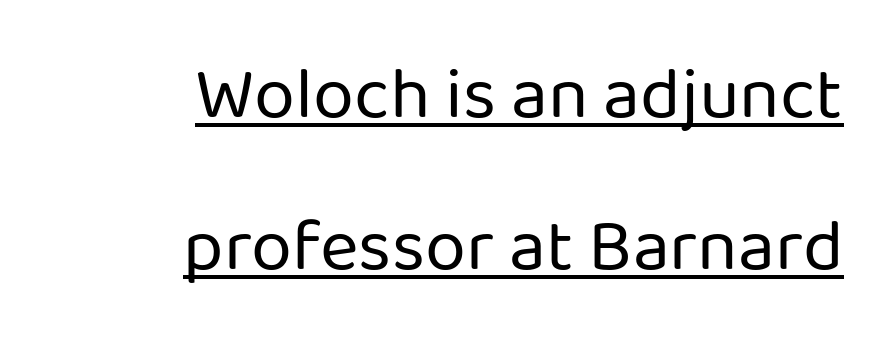
The image shows 74 px regular-weight sans-serif type, upright; set right-aligned, loose line spacing (2.06x), normal letter spacing, underlined; low stroke contrast and a medium x-height.
